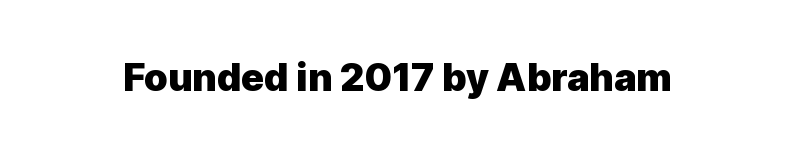
Q: Is the text bold? A: Yes.
Q: Is the text italic (slanted)? A: No, it is upright.
Q: Is the typeface a serif or a sans-serif typeface? A: Sans-serif.
Q: Is the text underlined? A: No.
Q: Is the spacing between letters normal or unusually wide? A: Normal.
Q: Width (condensed, normal, or wide)? A: Normal.
Q: x-height? A: Medium.
Q: Monospaced? A: No.
